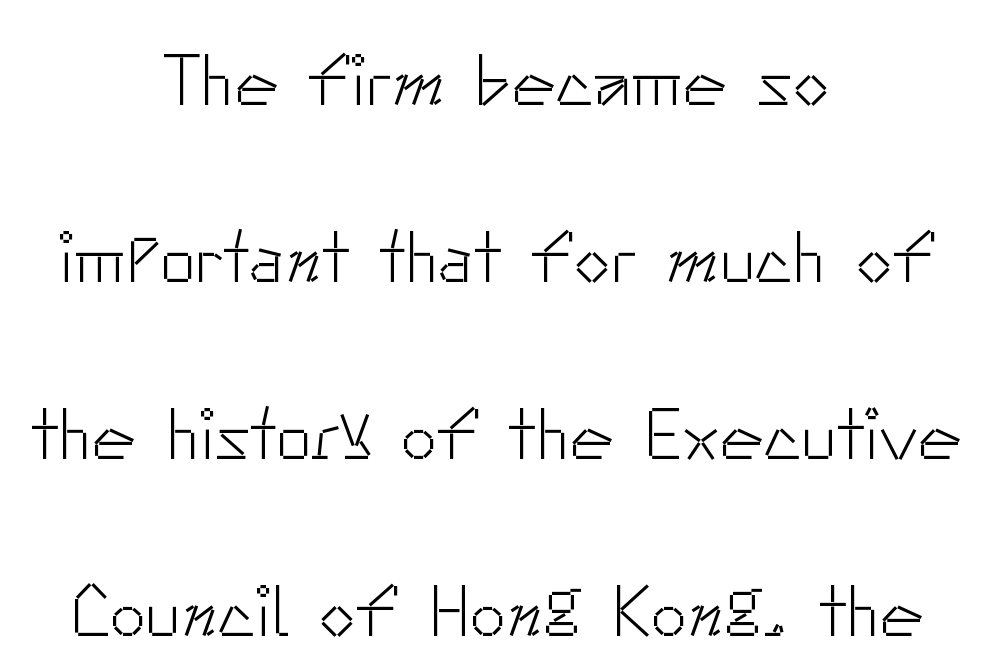
{"serif": "no", "italic": "no", "bold": "no", "weight": "light", "width": "normal", "stroke_contrast": "low", "x_height": "small", "monospaced": "no", "underline": "no", "align": "center", "line_spacing": "loose", "line_spacing_ratio": 2.39, "letter_spacing": "normal", "letter_spacing_em": 0.0, "glyph_px": 74}
